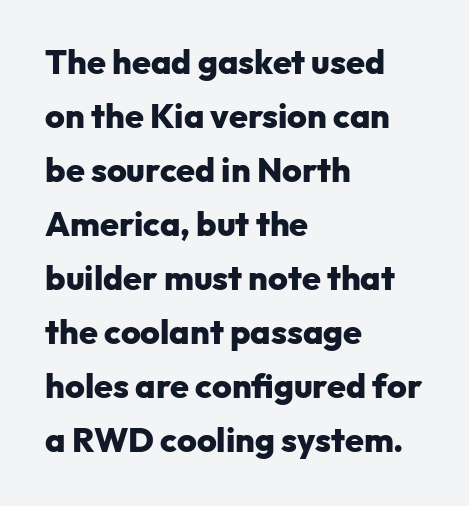
The image shows 34 px heavy sans-serif type, upright; set left-aligned, normal line spacing (1.59x), normal letter spacing, not underlined; low stroke contrast and a medium x-height.
